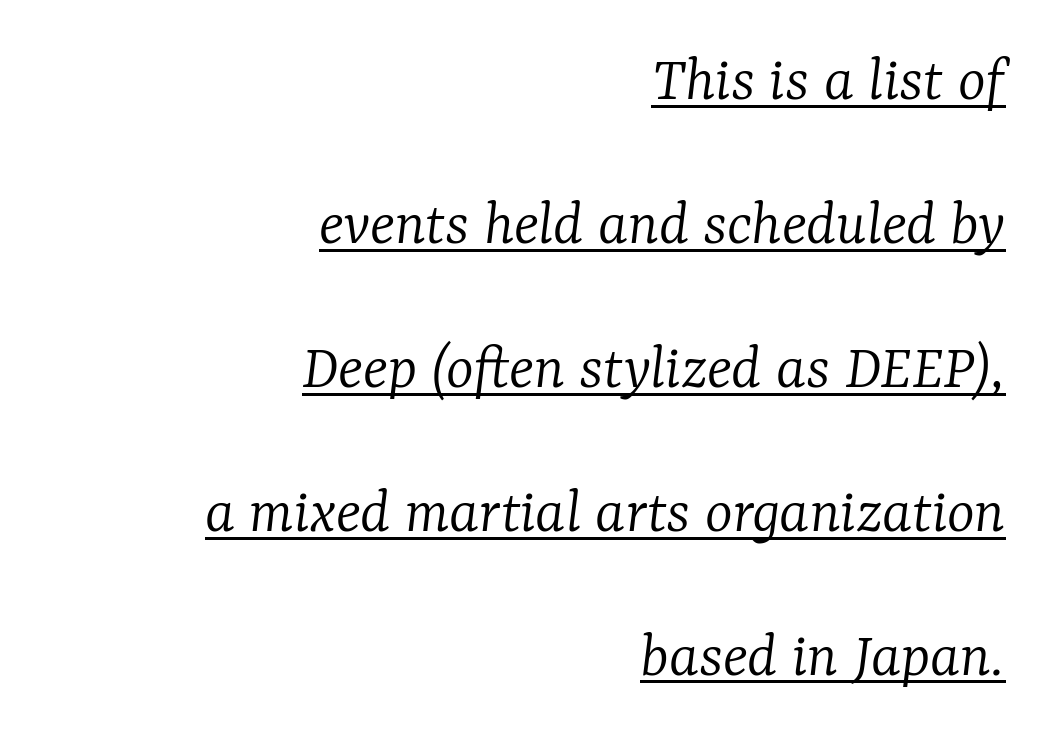
{"serif": "yes", "italic": "yes", "lean": "right", "slant_degrees": 7, "bold": "no", "weight": "light", "width": "normal", "stroke_contrast": "low", "x_height": "medium", "monospaced": "no", "underline": "yes", "align": "right", "line_spacing": "loose", "line_spacing_ratio": 2.18, "letter_spacing": "normal", "letter_spacing_em": 0.0, "glyph_px": 66}
